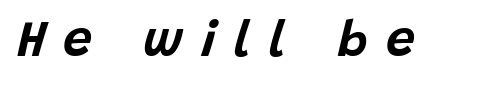
A clean baseline with only descenders dipping below it. There is plenty of visible air inserted between adjacent glyphs. Slanted lettering throughout. Note the varied advance widths — an 'i' is clearly narrower than an 'm'.
